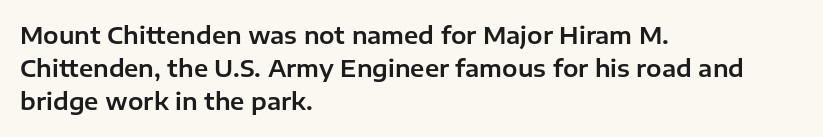
Q: Is the text italic (slanted)? A: No, it is upright.
Q: Is the text underlined? A: No.
Q: How is the paragraph aligned? A: Left-aligned.
Q: Is the spacing between letters normal or unusually wide? A: Normal.
Q: Is the spacing between lines tight, normal or loose? A: Normal.
